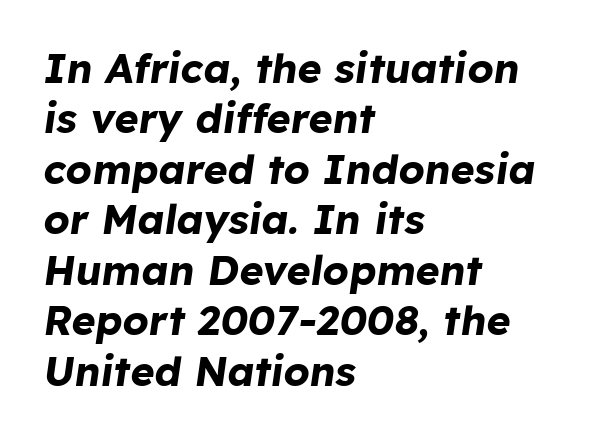
Q: Is the text bold? A: Yes.
Q: Is the text italic (slanted)? A: Yes, it leans right by about 8 degrees.
Q: Is the text underlined? A: No.
Q: How is the paragraph aligned? A: Left-aligned.
Q: Is the spacing between letters normal or unusually wide? A: Normal.
Q: Width (condensed, normal, or wide)? A: Normal.
Q: Stroke contrast? A: Low.
Q: x-height? A: Medium.
Q: Monospaced? A: No.
